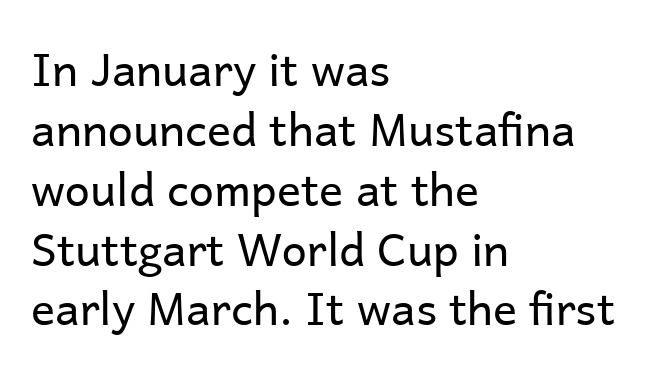
Q: Is the text bold? A: No.
Q: Is the text italic (slanted)? A: No, it is upright.
Q: Is the typeface a serif or a sans-serif typeface? A: Sans-serif.
Q: Is the text underlined? A: No.
Q: How is the paragraph aligned? A: Left-aligned.
Q: Is the spacing between letters normal or unusually wide? A: Normal.
Q: Is the spacing between lines tight, normal or loose? A: Normal.
Q: Width (condensed, normal, or wide)? A: Normal.
Q: Stroke contrast? A: Low.
Q: x-height? A: Medium.
Q: Monospaced? A: No.
